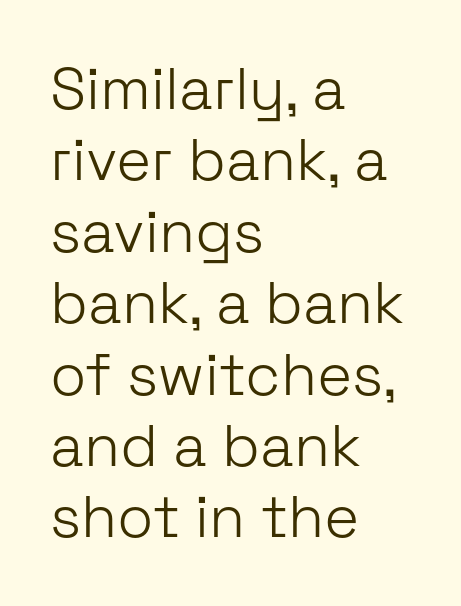
The image shows 59 px light sans-serif type, upright; set left-aligned, line spacing 1.21x, normal letter spacing, not underlined; low stroke contrast and a medium x-height.
